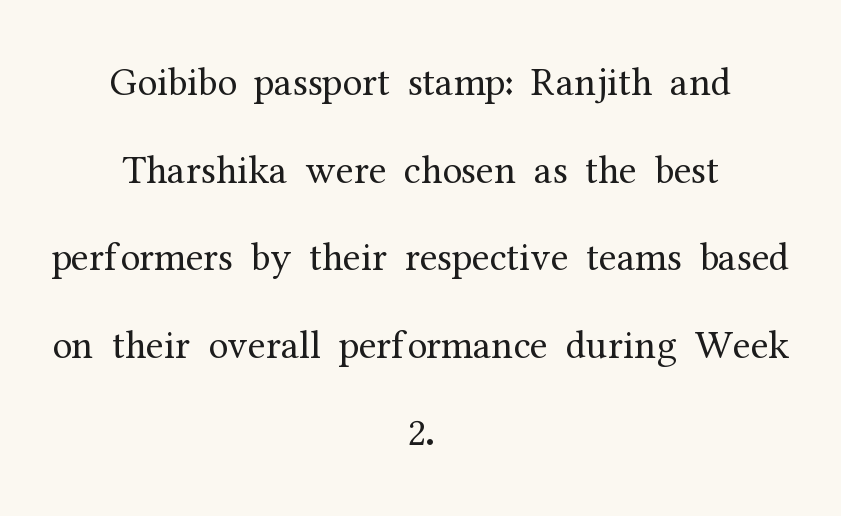
Clear beneath every line of the passage. Little horizontal feet cap the strokes, marking this as serif type. Quick note: not italic, upright. The passage shown is typed in a proportional face where columns would drift.
